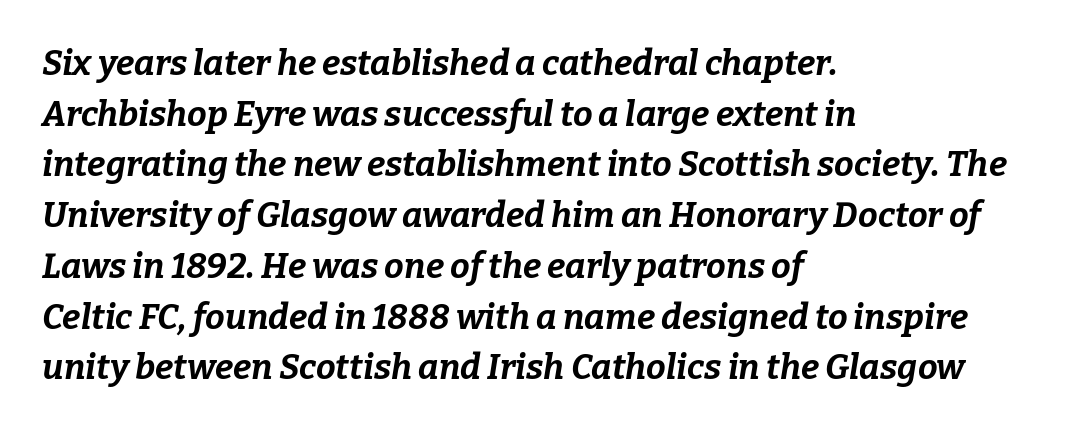
The image shows 35 px bold type, italic (leaning right); set left-aligned, normal line spacing (1.45x), normal letter spacing, not underlined; low stroke contrast and a medium x-height.
